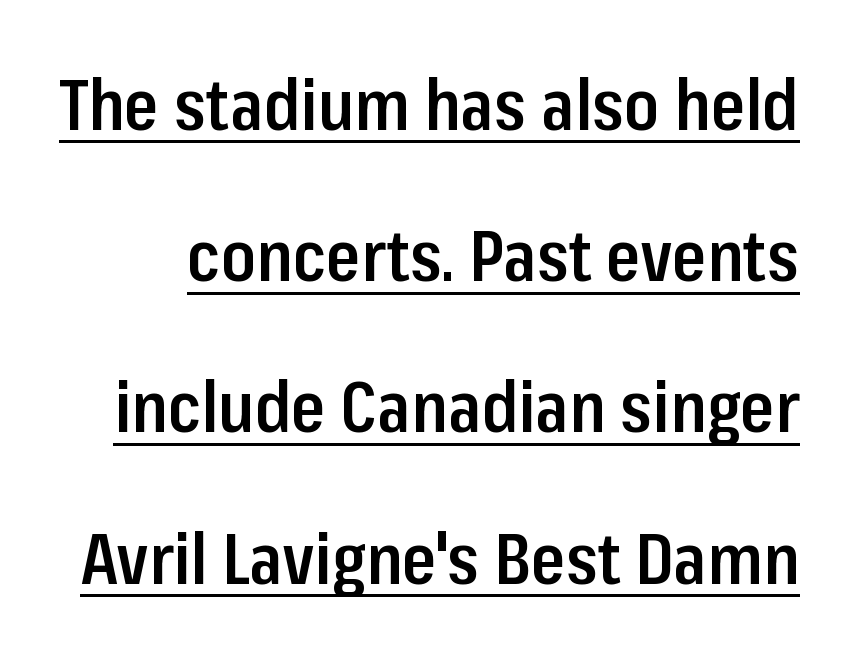
{"serif": "no", "italic": "no", "bold": "semi", "weight": "semibold", "width": "condensed", "stroke_contrast": "low", "x_height": "medium", "monospaced": "no", "underline": "yes", "line_spacing": "loose", "line_spacing_ratio": 2.16, "letter_spacing": "normal", "letter_spacing_em": 0.0, "glyph_px": 70}
